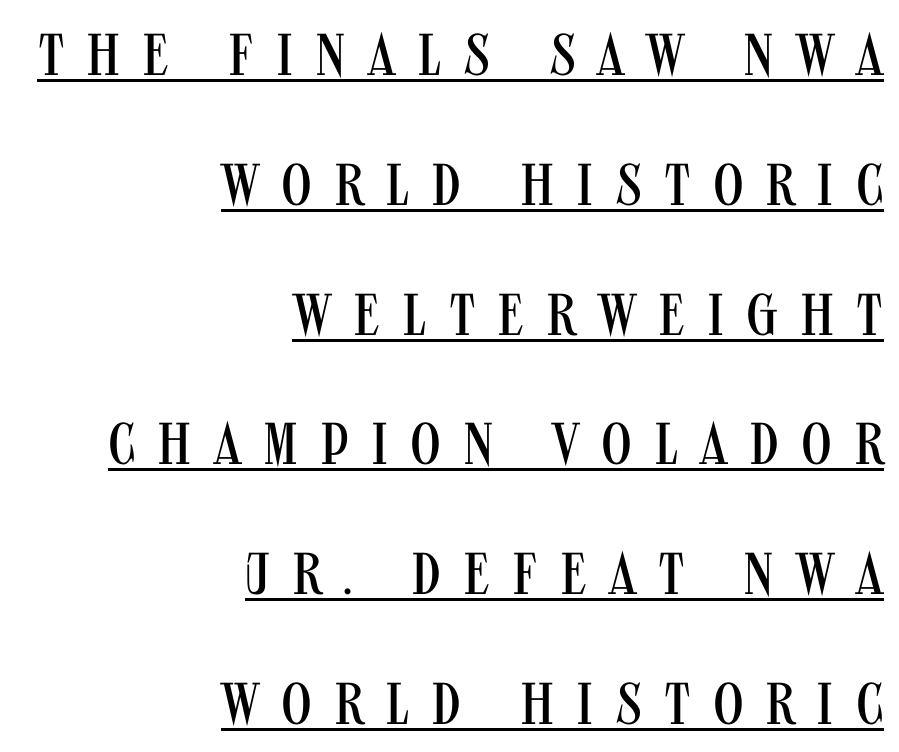
Q: Is the text bold? A: No.
Q: Is the text italic (slanted)? A: No, it is upright.
Q: Is the typeface a serif or a sans-serif typeface? A: Sans-serif.
Q: Is the text underlined? A: Yes.
Q: How is the paragraph aligned? A: Right-aligned.
Q: Is the spacing between letters normal or unusually wide? A: Unusually wide.
Q: Is the spacing between lines tight, normal or loose? A: Loose.
Q: Width (condensed, normal, or wide)? A: Condensed.
Q: Stroke contrast? A: Medium.
Q: x-height? A: Large.
Q: Monospaced? A: No.
